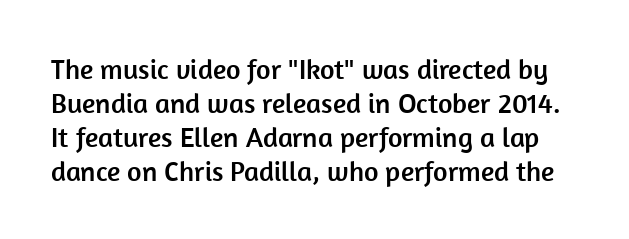
{"serif": "no", "italic": "no", "width": "normal", "stroke_contrast": "low", "x_height": "medium", "monospaced": "no", "underline": "no", "line_spacing_ratio": 1.21, "letter_spacing": "normal", "letter_spacing_em": 0.0, "glyph_px": 28}
